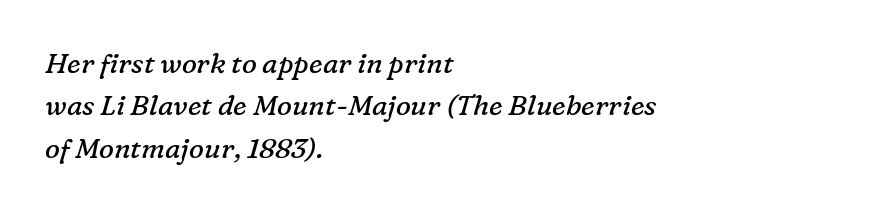
The image shows 28 px regular-weight serif type, italic (leaning right); set left-aligned, normal line spacing (1.51x), normal letter spacing, not underlined; low stroke contrast and a medium x-height.
